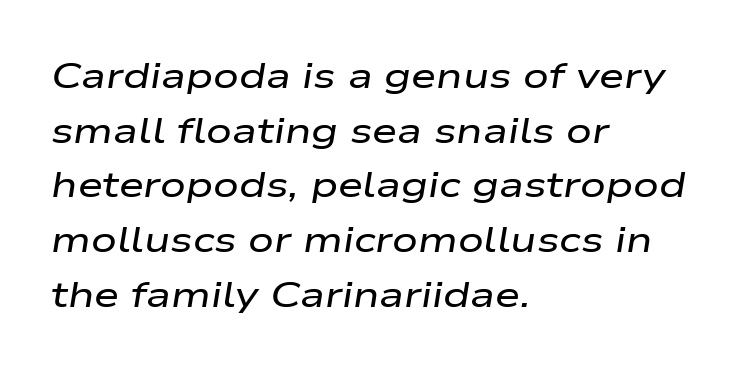
Q: Is the text italic (slanted)? A: Yes, it leans right by about 9 degrees.
Q: Is the text underlined? A: No.
Q: How is the paragraph aligned? A: Left-aligned.
Q: Is the spacing between letters normal or unusually wide? A: Normal.
Q: Is the spacing between lines tight, normal or loose? A: Normal.
Q: Width (condensed, normal, or wide)? A: Wide.
Q: Stroke contrast? A: Low.
Q: x-height? A: Medium.
Q: Monospaced? A: No.
